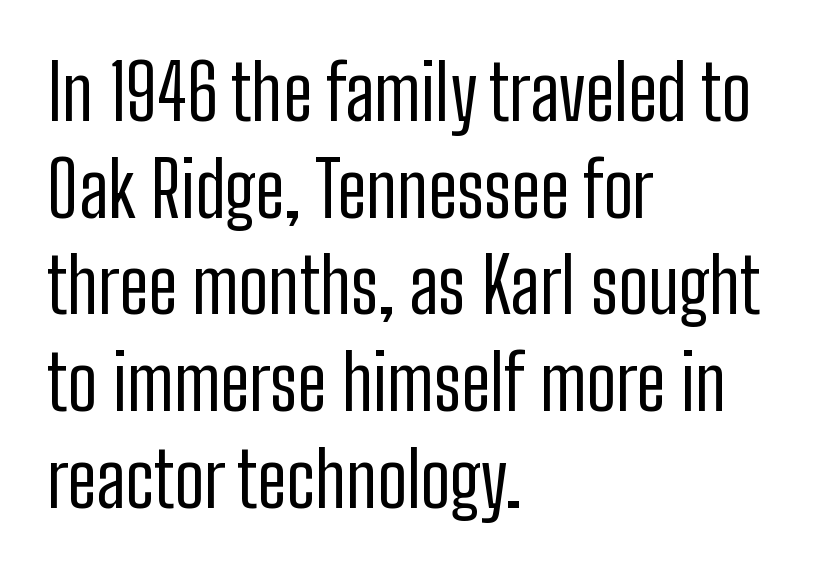
The image shows 75 px regular-weight, condensed sans-serif type, upright; set left-aligned, normal line spacing (1.29x), normal letter spacing, not underlined; low stroke contrast and a medium x-height.
